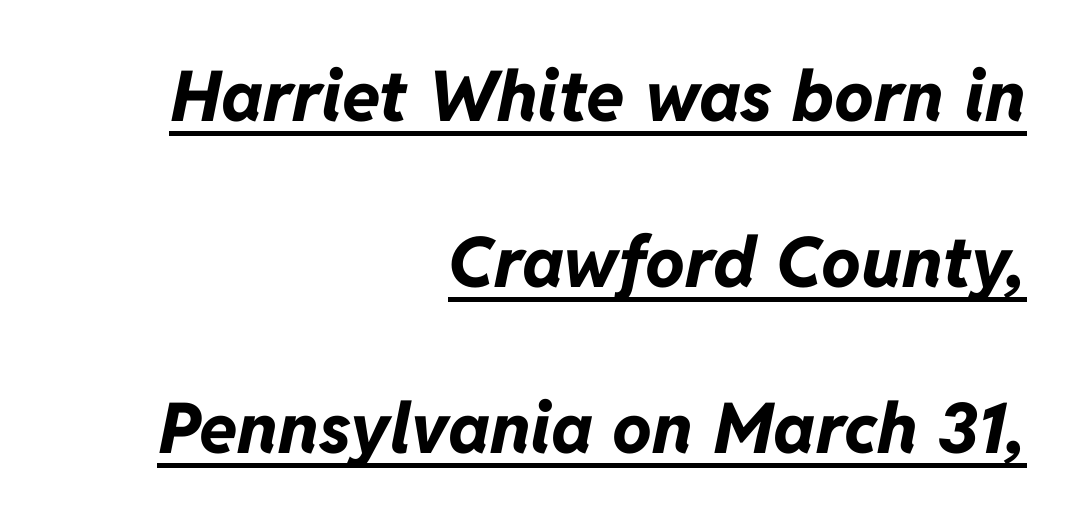
Each line of the rendering has a horizontal stroke beneath the glyphs. The rendering applies a slant to the glyphs. The sample has been set heavy, in full bold. These lines are rendered in a variable-pitch font.
